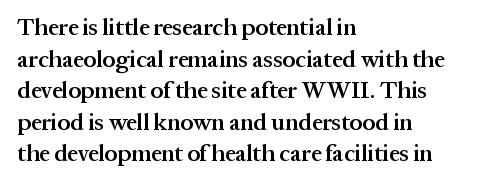
Q: Is the text bold? A: Semi-bold.
Q: Is the text italic (slanted)? A: No, it is upright.
Q: Is the text underlined? A: No.
Q: How is the paragraph aligned? A: Left-aligned.
Q: Is the spacing between letters normal or unusually wide? A: Normal.
Q: Is the spacing between lines tight, normal or loose? A: Normal.
